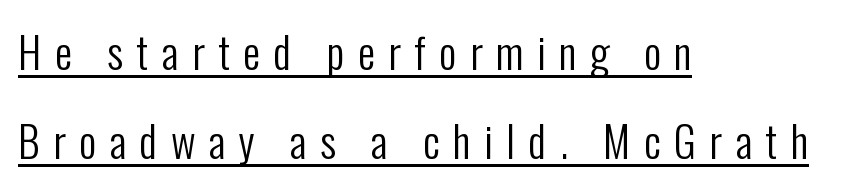
The image shows 43 px regular-weight, condensed sans-serif type, upright; set left-aligned, loose line spacing (2.07x), unusually wide letter spacing (+0.31 em), underlined; low stroke contrast and a medium x-height.
